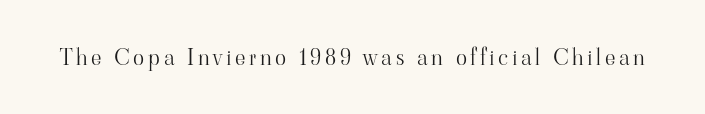
The image shows 23 px text type, upright; set not underlined.
